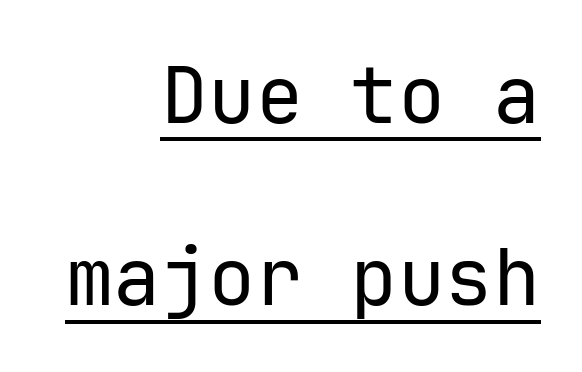
{"serif": "no", "italic": "no", "bold": "no", "weight": "regular", "width": "normal", "stroke_contrast": "low", "x_height": "medium", "monospaced": "yes", "underline": "yes", "align": "right", "line_spacing": "loose", "line_spacing_ratio": 2.31, "letter_spacing": "normal", "letter_spacing_em": 0.0, "glyph_px": 79}
